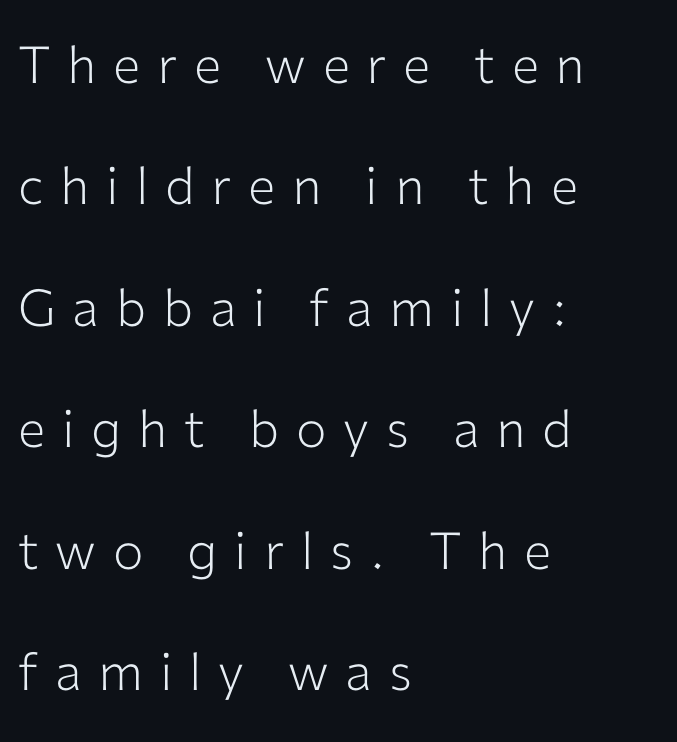
The image shows 51 px light sans-serif type, upright; set left-aligned, loose line spacing (2.38x), unusually wide letter spacing (+0.33 em), not underlined; low stroke contrast and a medium x-height.
